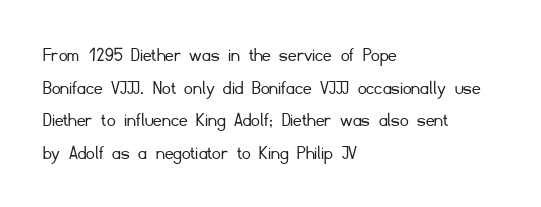
{"italic": "no", "bold": "no", "underline": "no", "align": "left", "line_spacing": "normal", "line_spacing_ratio": 1.55, "letter_spacing": "normal", "letter_spacing_em": 0.0, "glyph_px": 21}
